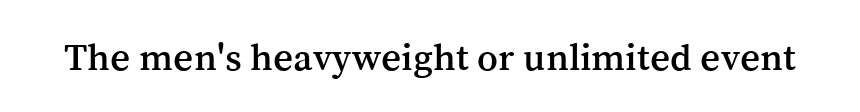
The image shows 39 px serif type, upright; set normal letter spacing, not underlined; medium stroke contrast and a medium x-height.
